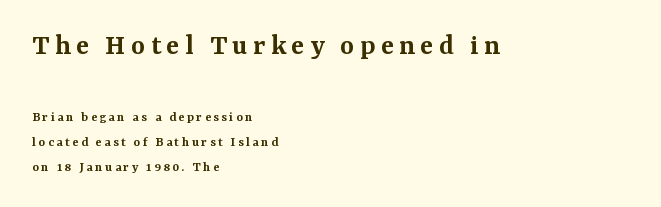
{"serif": "yes", "italic": "no", "bold": "semi", "weight": "semibold", "width": "normal", "stroke_contrast": "medium", "x_height": "medium", "monospaced": "no", "underline": "no", "align": "left", "line_spacing_ratio": 1.79, "larger_block": "first", "size_ratio": 2.14, "glyph_px": 30}
